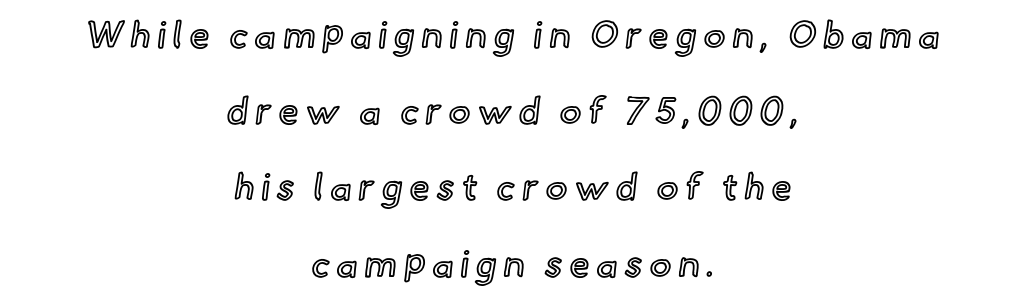
{"width": "normal", "x_height": "small", "monospaced": "no", "underline": "no", "align": "center", "line_spacing": "loose", "line_spacing_ratio": 2.06, "glyph_px": 37}
